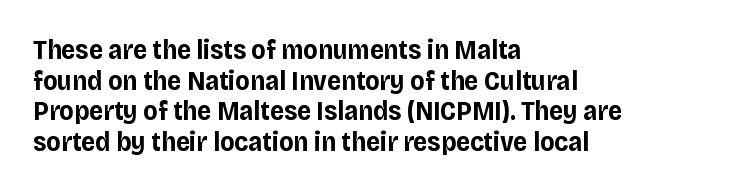
{"italic": "no", "bold": "yes", "underline": "no", "align": "left", "line_spacing": "tight", "line_spacing_ratio": 1.13, "letter_spacing": "normal", "letter_spacing_em": 0.0, "glyph_px": 27}
